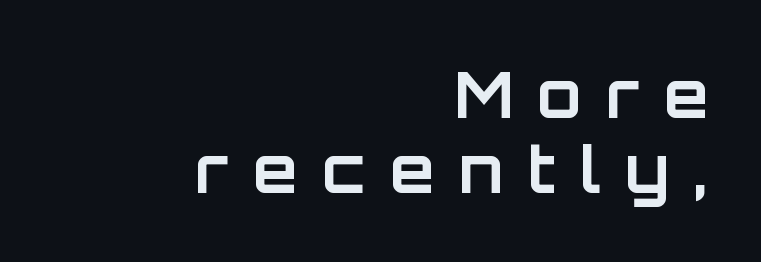
The lettering holds an erect, upright posture throughout. The string is rendered with underlining switched off. You could only call the tracking loose — the letters float apart. The passage shown is typed in a proportional face where columns would drift. Layout note: lines flush right. Set as a true bold cut, around the 700 mark.
